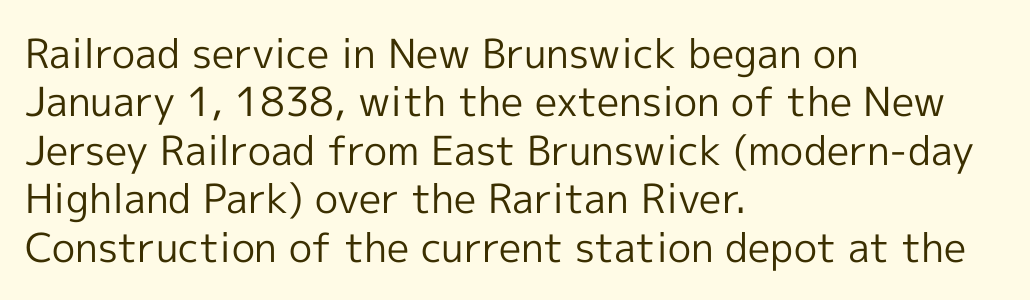
The image shows 40 px regular-weight sans-serif type, upright; set left-aligned, line spacing 1.21x, normal letter spacing, not underlined; a medium x-height.
